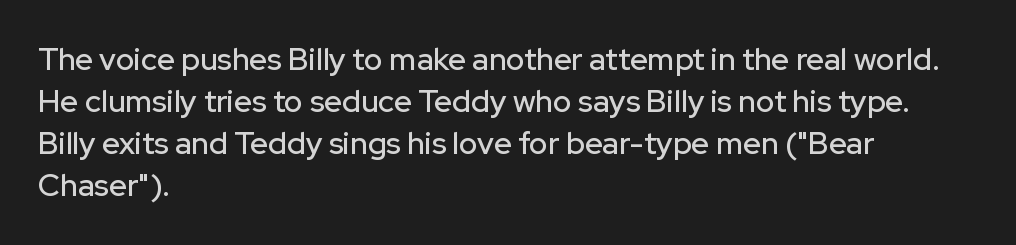
Q: Is the text italic (slanted)? A: No, it is upright.
Q: Is the typeface a serif or a sans-serif typeface? A: Sans-serif.
Q: Is the text underlined? A: No.
Q: How is the paragraph aligned? A: Left-aligned.
Q: Is the spacing between letters normal or unusually wide? A: Normal.
Q: Is the spacing between lines tight, normal or loose? A: Normal.
Q: Width (condensed, normal, or wide)? A: Normal.
Q: Stroke contrast? A: Low.
Q: x-height? A: Medium.
Q: Monospaced? A: No.
